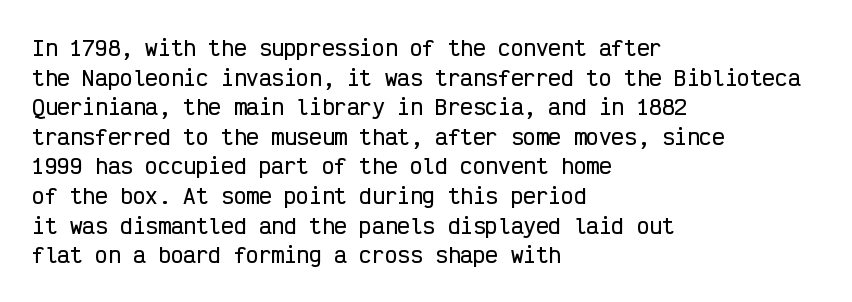
{"italic": "no", "underline": "no", "align": "left", "line_spacing": "normal", "line_spacing_ratio": 1.41, "letter_spacing": "normal", "letter_spacing_em": 0.0, "glyph_px": 21}
